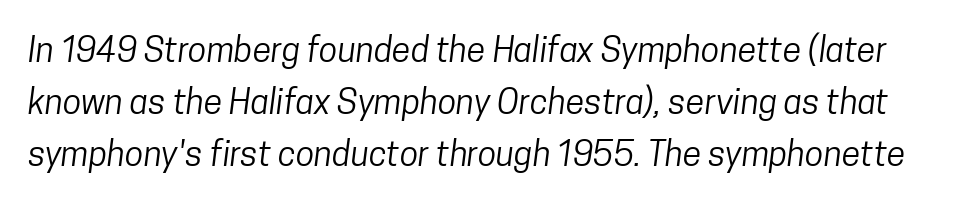
Q: Is the text bold? A: No.
Q: Is the typeface a serif or a sans-serif typeface? A: Sans-serif.
Q: Is the text underlined? A: No.
Q: Is the spacing between letters normal or unusually wide? A: Normal.
Q: Is the spacing between lines tight, normal or loose? A: Normal.
Q: Width (condensed, normal, or wide)? A: Condensed.
Q: Stroke contrast? A: Low.
Q: x-height? A: Medium.
Q: Monospaced? A: No.
